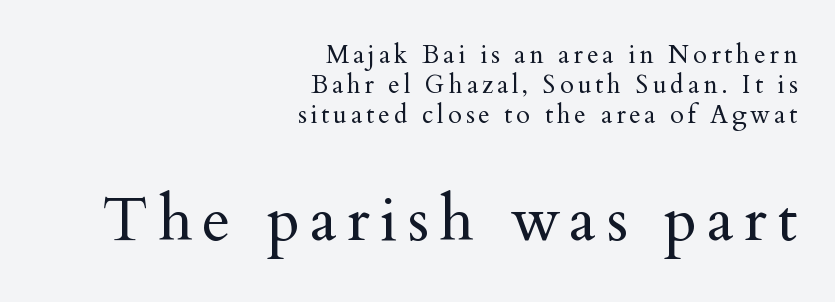
{"serif": "yes", "italic": "no", "bold": "no", "weight": "regular", "width": "normal", "stroke_contrast": "medium", "x_height": "small", "monospaced": "no", "underline": "no", "align": "right", "line_spacing_ratio": 1.2, "larger_block": "second", "size_ratio": 2.48, "glyph_px": 62}
